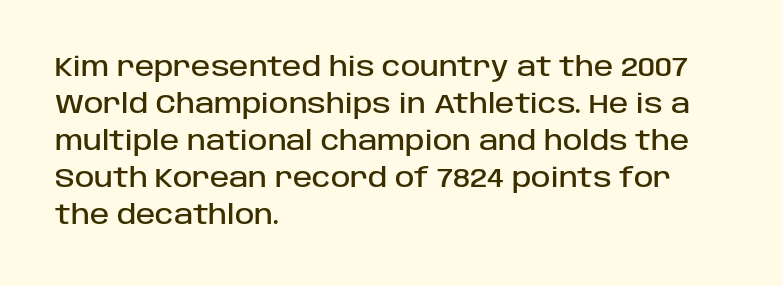
Q: Is the text italic (slanted)? A: No, it is upright.
Q: Is the text underlined? A: No.
Q: How is the paragraph aligned? A: Left-aligned.
Q: Is the spacing between letters normal or unusually wide? A: Normal.
Q: Is the spacing between lines tight, normal or loose? A: Normal.
